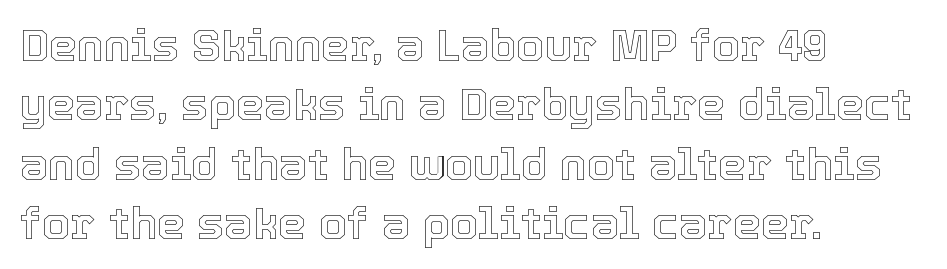
The passage shown has conventional tracking throughout. These lines stack with their left ends in a neat column. Think of a printed novel: that variable character pitch is what you see here. The gap between lines stays unmarked. Each new line begins a customary step beneath the previous one.
